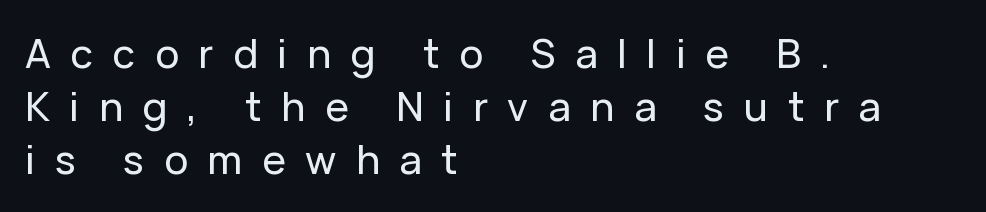
The image shows 40 px sans-serif type, upright; set left-aligned, normal line spacing (1.33x), unusually wide letter spacing (+0.49 em), not underlined; low stroke contrast and a medium x-height.
